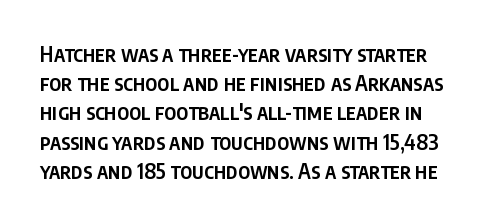
Q: Is the text bold? A: Semi-bold.
Q: Is the text italic (slanted)? A: No, it is upright.
Q: Is the text underlined? A: No.
Q: Is the spacing between letters normal or unusually wide? A: Normal.
Q: Is the spacing between lines tight, normal or loose? A: Normal.
